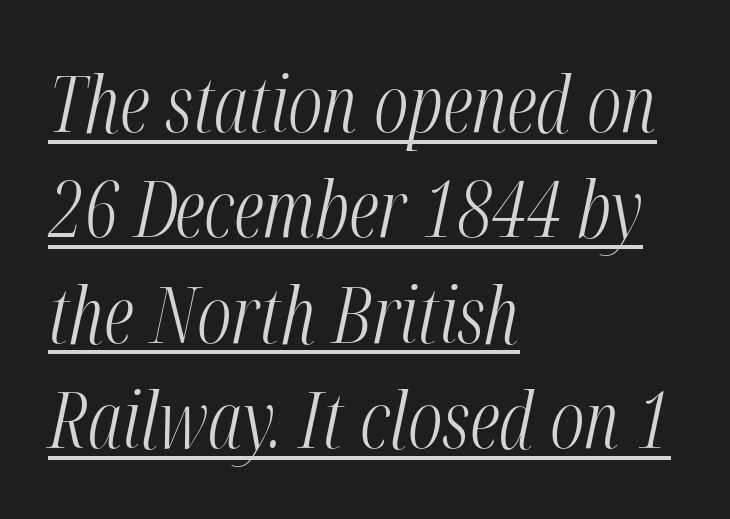
The image shows 78 px light, condensed type, italic (leaning right); set left-aligned, normal line spacing (1.35x), normal letter spacing, underlined; medium stroke contrast and a medium x-height.
